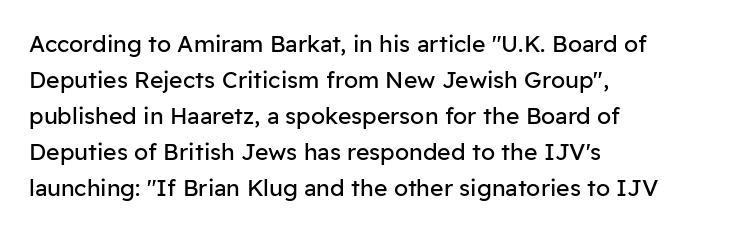
The image shows 23 px text type, upright; set left-aligned, normal line spacing (1.57x), normal letter spacing, not underlined.
